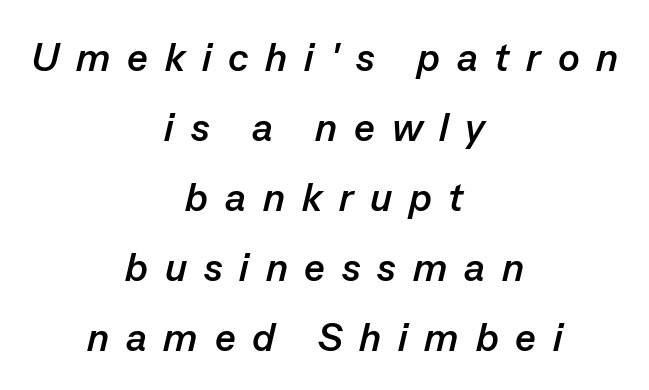
Q: Is the text bold? A: Yes.
Q: Is the text italic (slanted)? A: Yes, it leans right by about 13 degrees.
Q: Is the text underlined? A: No.
Q: How is the paragraph aligned? A: Centered.
Q: Is the spacing between letters normal or unusually wide? A: Unusually wide.
Q: Width (condensed, normal, or wide)? A: Normal.
Q: Stroke contrast? A: Low.
Q: x-height? A: Medium.
Q: Monospaced? A: No.
